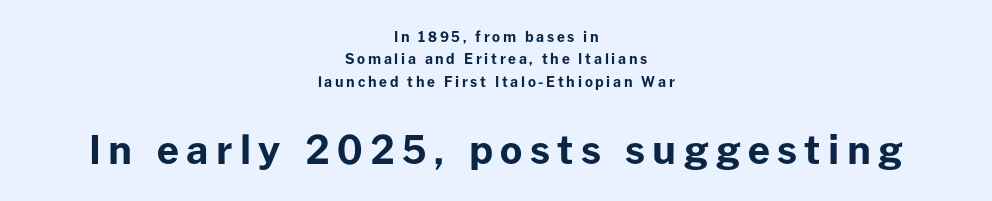
{"serif": "no", "italic": "no", "bold": "yes", "weight": "bold", "width": "normal", "stroke_contrast": "low", "x_height": "medium", "monospaced": "no", "underline": "no", "align": "center", "line_spacing": "normal", "line_spacing_ratio": 1.59, "larger_block": "second", "size_ratio": 2.79, "glyph_px": 39}
